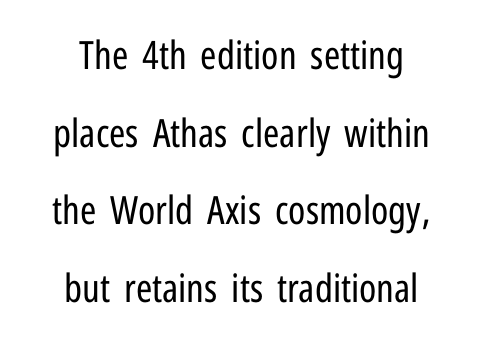
The letters advance in unequal steps, a hallmark of proportional type. Whoever set this chose breathing room over compactness in the vertical rhythm. Teacher's note: observe the equal gaps on both sides — that is centered alignment. The specimen reads as upright at a glance. Does extra space separate the letters? No, they use regular spacing. The font family rendered here belongs to the sans-serif group.
